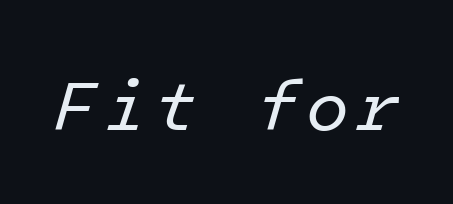
Q: Is the text bold? A: No.
Q: Is the text italic (slanted)? A: Yes, it leans right by about 16 degrees.
Q: Is the text underlined? A: No.
Q: Width (condensed, normal, or wide)? A: Normal.
Q: Stroke contrast? A: Low.
Q: x-height? A: Medium.
